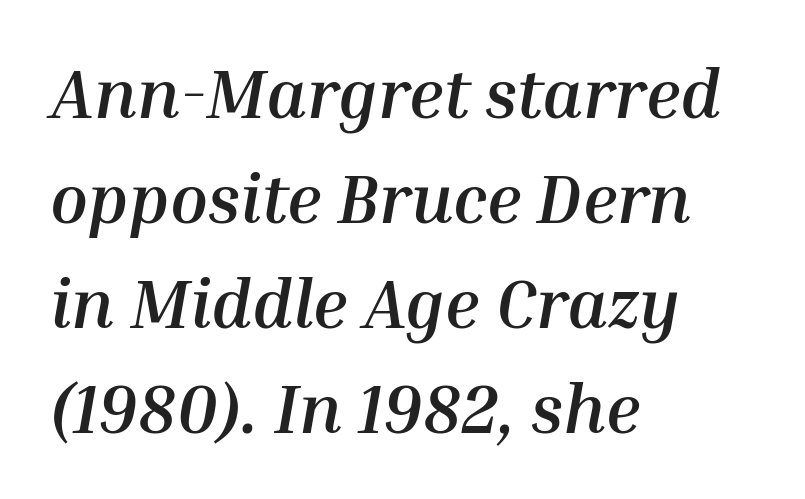
{"italic": "yes", "lean": "right", "slant_degrees": 10, "bold": "yes", "weight": "semibold", "width": "normal", "stroke_contrast": "medium", "x_height": "medium", "monospaced": "no", "underline": "no", "align": "left", "line_spacing": "normal", "line_spacing_ratio": 1.52, "letter_spacing": "normal", "letter_spacing_em": 0.0, "glyph_px": 69}
